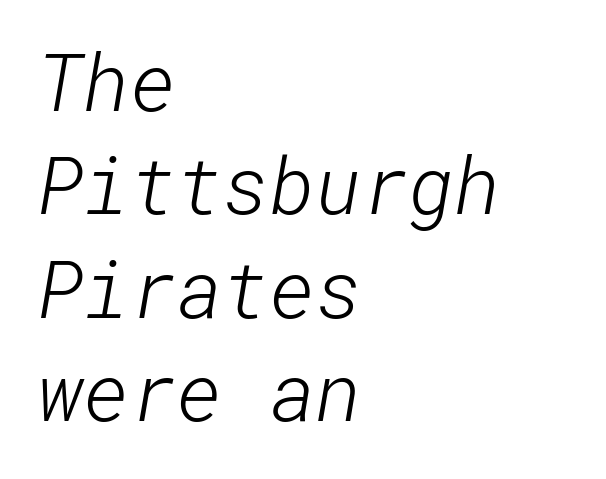
Q: Is the text bold? A: No.
Q: Is the typeface a serif or a sans-serif typeface? A: Sans-serif.
Q: Is the text underlined? A: No.
Q: How is the paragraph aligned? A: Left-aligned.
Q: Is the spacing between letters normal or unusually wide? A: Normal.
Q: Is the spacing between lines tight, normal or loose? A: Normal.
Q: Width (condensed, normal, or wide)? A: Normal.
Q: Stroke contrast? A: Low.
Q: x-height? A: Medium.
